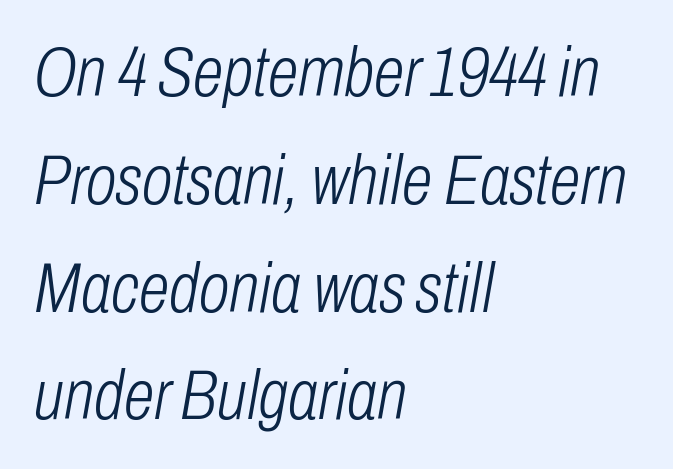
{"italic": "yes", "lean": "right", "slant_degrees": 10, "bold": "no", "weight": "light", "width": "condensed", "stroke_contrast": "low", "x_height": "medium", "monospaced": "no", "underline": "no", "align": "left", "line_spacing": "normal", "line_spacing_ratio": 1.54, "letter_spacing": "normal", "letter_spacing_em": 0.0, "glyph_px": 70}
